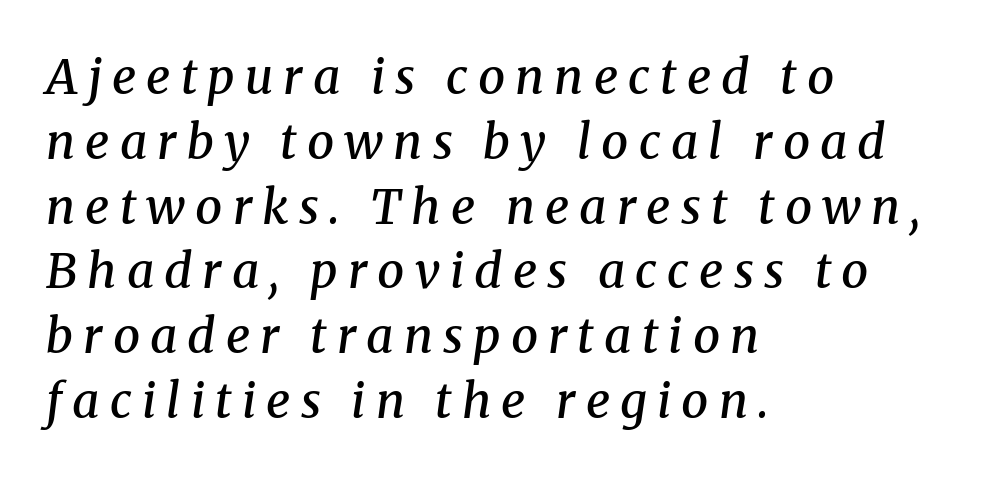
Firm but not heavy-handed strokes: this text is semibold. Left-aligned paragraph, ragged on the right. The leading is moderate, giving the passage an even texture. Note: serifs present on the glyphs. The type is letterspaced generously, with wide tracking. Do the characters align in a grid? No, the font is proportional.
